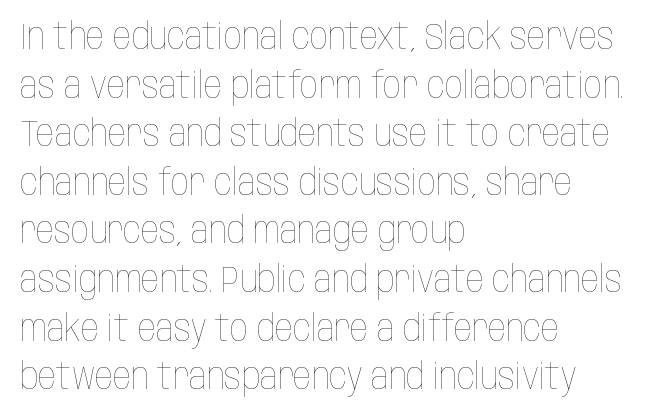
Look at the tracking — it's just the regular setting, nothing added. Descenders hang freely into open space. Italic: no, the glyphs are upright roman. Is the block centered? No — it sits flush against the left margin.
